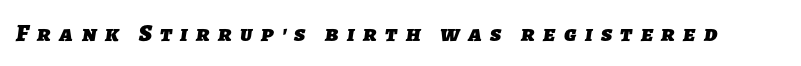
Bold? Absolutely — the strokes are thick and heavy. Inter-character spacing is expanded well beyond the font's built-in metrics. Each row of text sits above clean, open space.
